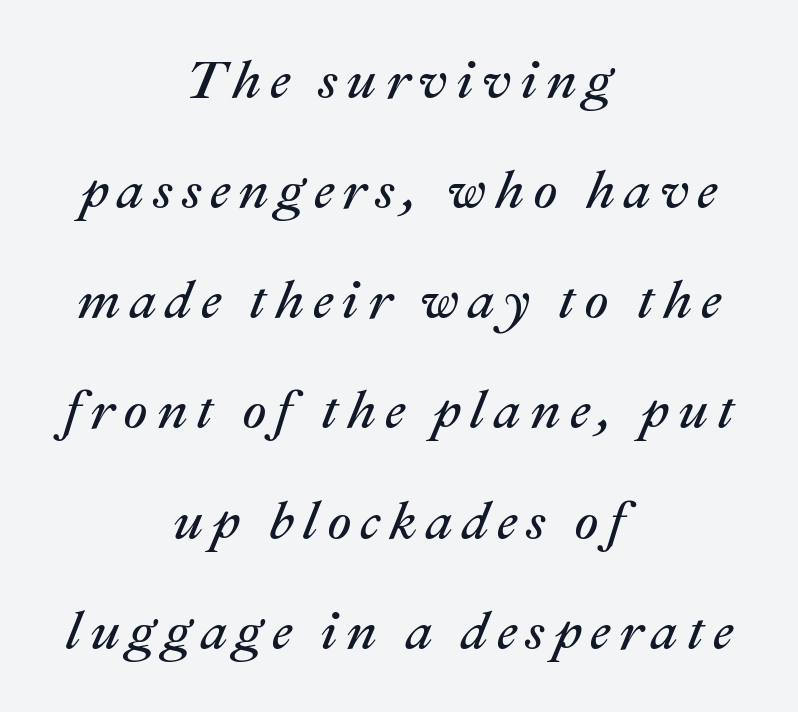
Q: Is the text bold? A: No.
Q: Is the text italic (slanted)? A: Yes, it leans right by about 22 degrees.
Q: Is the text underlined? A: No.
Q: How is the paragraph aligned? A: Centered.
Q: Is the spacing between lines tight, normal or loose? A: Loose.
Q: Width (condensed, normal, or wide)? A: Normal.
Q: Stroke contrast? A: Medium.
Q: x-height? A: Medium.
Q: Monospaced? A: No.
